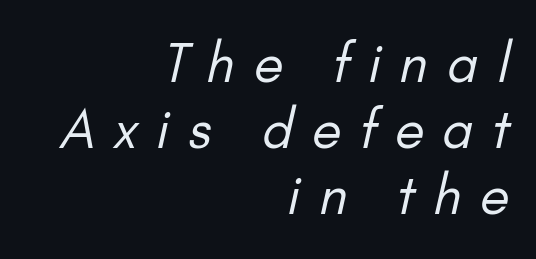
The image shows 53 px regular-weight sans-serif type; set right-aligned, normal line spacing (1.25x), unusually wide letter spacing (+0.36 em), not underlined; low stroke contrast and a small x-height.
